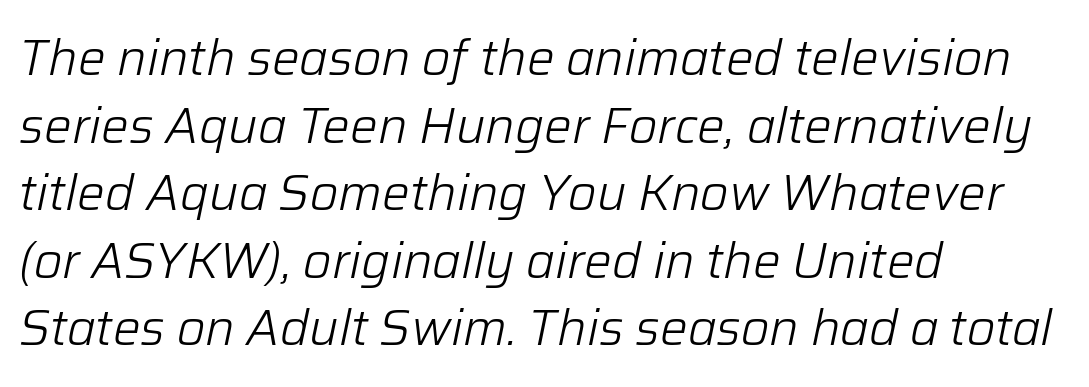
Q: Is the text bold? A: No.
Q: Is the text italic (slanted)? A: Yes, it leans right by about 12 degrees.
Q: Is the text underlined? A: No.
Q: How is the paragraph aligned? A: Left-aligned.
Q: Is the spacing between letters normal or unusually wide? A: Normal.
Q: Is the spacing between lines tight, normal or loose? A: Normal.
Q: Width (condensed, normal, or wide)? A: Normal.
Q: Stroke contrast? A: Low.
Q: x-height? A: Medium.
Q: Monospaced? A: No.
